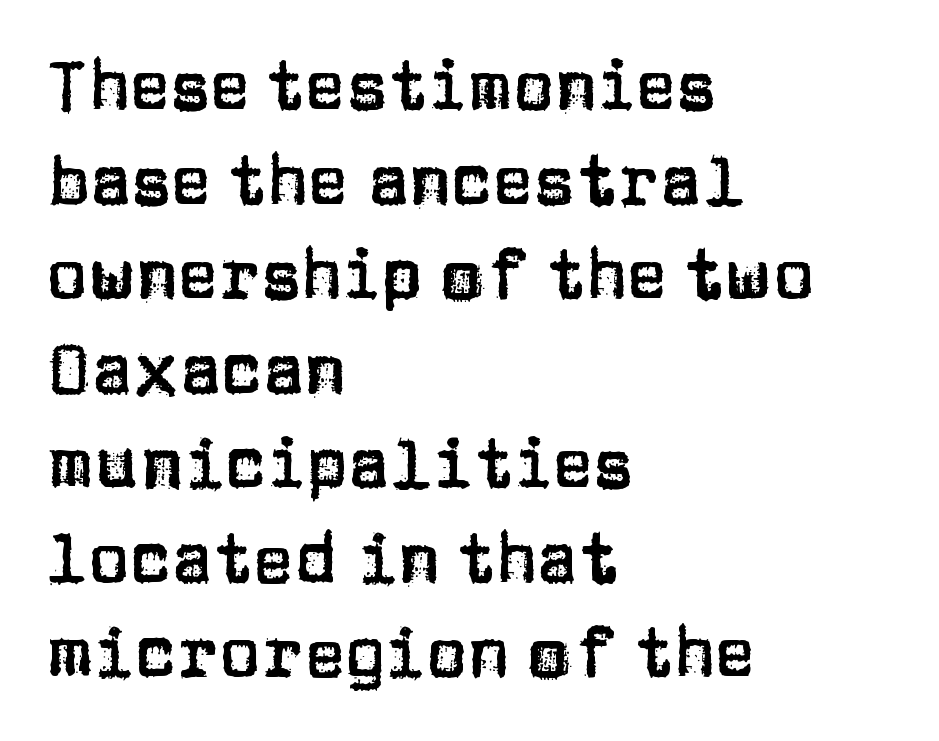
{"serif": "no", "italic": "no", "width": "normal", "stroke_contrast": "low", "x_height": "large", "monospaced": "no", "underline": "no", "align": "left", "line_spacing": "normal", "line_spacing_ratio": 1.37, "letter_spacing": "normal", "letter_spacing_em": 0.0, "glyph_px": 69}
